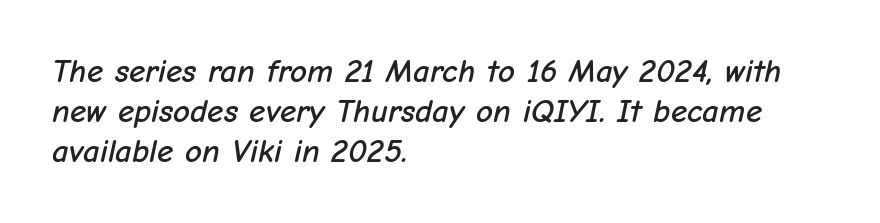
{"italic": "yes", "lean": "right", "slant_degrees": 12, "width": "normal", "stroke_contrast": "low", "x_height": "medium", "monospaced": "no", "underline": "no", "align": "left", "line_spacing_ratio": 1.21, "letter_spacing": "normal", "letter_spacing_em": 0.0, "glyph_px": 33}
